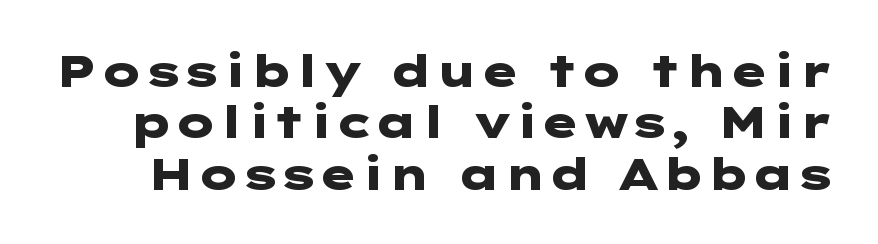
A clean baseline with only descenders dipping below it. Its strokes are broad and dark, the hallmark of bold type. Type style note: lacks serifs. Glyph-to-glyph distance matches everyday printed text.
